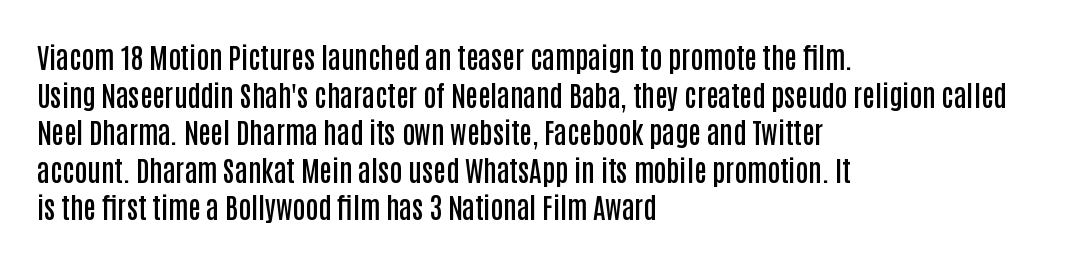
{"serif": "no", "italic": "no", "bold": "semi", "weight": "semibold", "width": "condensed", "stroke_contrast": "low", "x_height": "large", "monospaced": "no", "underline": "no", "align": "left", "line_spacing": "normal", "line_spacing_ratio": 1.34, "letter_spacing": "normal", "letter_spacing_em": 0.0, "glyph_px": 28}
